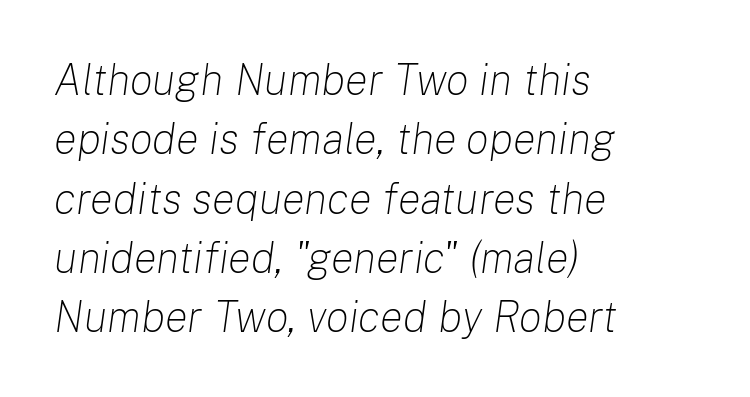
This is not heavy type; no bold has been used. The glyphs are unaccompanied by any horizontal stroke below them. In terms of posture, this sample is oblique. This sample uses plain, unmodified letter spacing.
